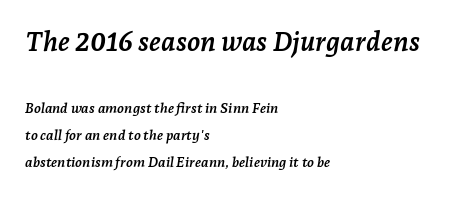
Nobody touched the tracking dial on this one. Every row of glyphs begins at an identical x-position on the left. Glance below the letters and you will spot only blank space. Baseline-to-baseline distance is far greater than the letter height. These two chunks differ in scale, with the top chunk taking the larger measure. The characters look thick and weighty, a clear bold.
